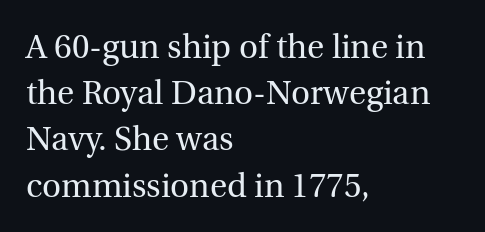
No extra ink here — the face is not bold. A serif font was chosen for this passage. Each word holds together tightly as a unit, with standard inter-letter gaps. Reading down the block, your eye returns to a fixed left position each line. Vertical spacing — default. Underlining? Definitely not there.
